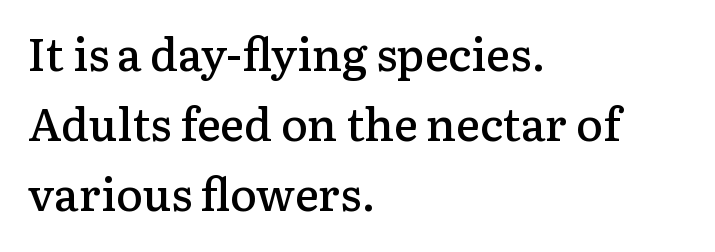
The image shows 45 px semibold serif type, upright; set left-aligned, normal line spacing (1.56x), normal letter spacing, not underlined; low stroke contrast and a medium x-height.
